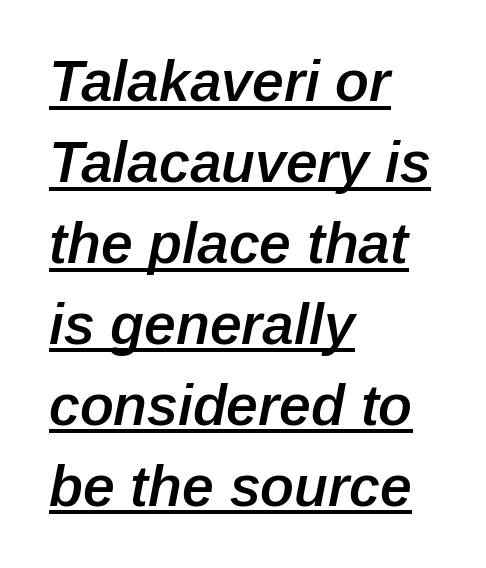
Looks like regular typesetting: each glyph gets only the width it needs. The passage shown has conventional tracking throughout. The text block is weighted toward the left margin, trailing off unevenly rightward. The lines sit at an ordinary, default distance from one another. Caption: semibold face, moderately heavy strokes. You can tell it's italic because the verticals aren't actually vertical.
